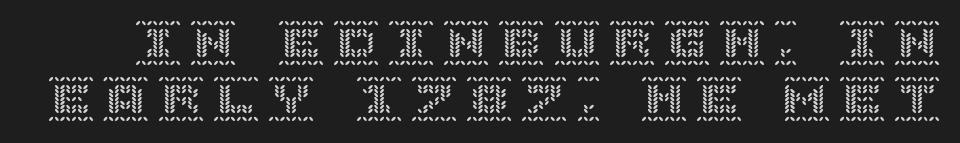
The image shows 46 px text type, upright; set line spacing 1.22x, unusually wide letter spacing (+0.2 em), not underlined; a large x-height.
